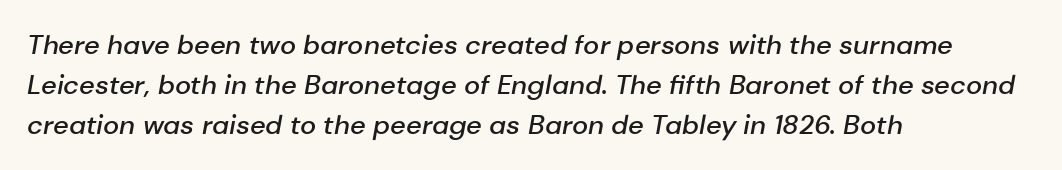
Q: Is the text bold? A: Semi-bold.
Q: Is the text italic (slanted)? A: Yes, it leans right by about 10 degrees.
Q: Is the text underlined? A: No.
Q: How is the paragraph aligned? A: Left-aligned.
Q: Is the spacing between letters normal or unusually wide? A: Normal.
Q: Is the spacing between lines tight, normal or loose? A: Normal.
